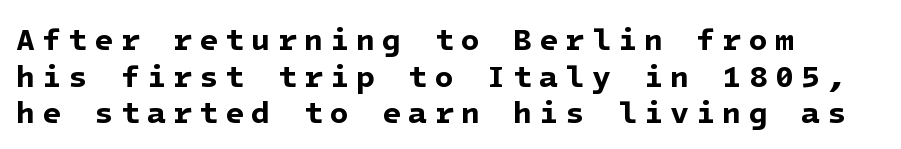
{"serif": "no", "bold": "yes", "weight": "bold", "width": "normal", "stroke_contrast": "low", "x_height": "medium", "underline": "no", "align": "left", "line_spacing_ratio": 1.18, "letter_spacing": "wide", "letter_spacing_em": 0.23, "glyph_px": 31}
